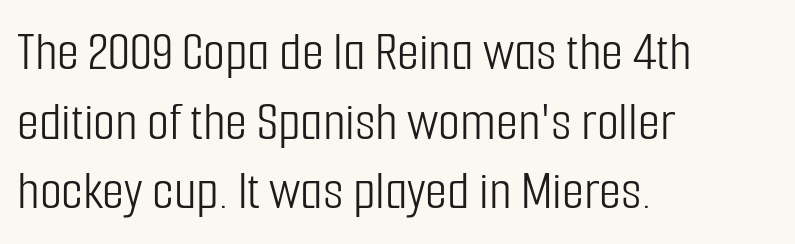
Horizontally, the lines are justified to the leading edge only. Words appear dense and cohesive because spacing is normal. Does the type have serifs? No, each stem ends abruptly. Proportional: the letters do not fall into vertical columns. The lettering holds an erect, upright posture throughout.
